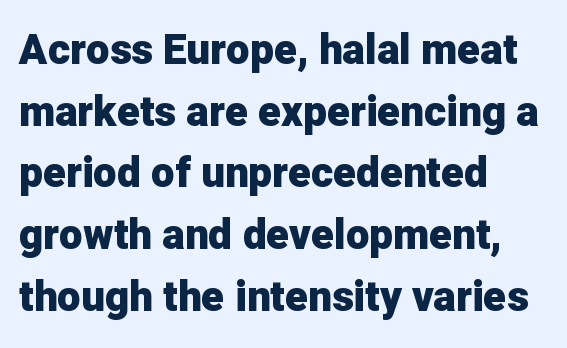
The axis of the letterforms is exactly vertical. Is this a sans? Yes — the strokes have no serifs. Just letters on the line, the space beneath them empty. Proportional: the letters do not fall into vertical columns.
